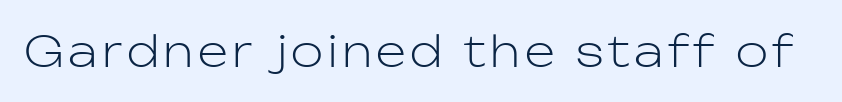
Stroke thickness stays within the range of a standard reading face or lighter. This rendering employs a face without finishing strokes, i.e., a sans-serif. Each letter keeps its own natural width here, so spacing adapts to shape. Notice how the stems are strictly vertical — no italics here.
